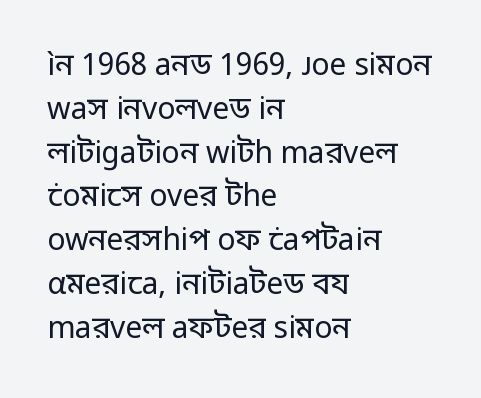
{"serif": "no", "italic": "no", "bold": "no", "weight": "regular", "width": "normal", "stroke_contrast": "low", "x_height": "medium", "monospaced": "no", "underline": "no", "align": "left", "line_spacing": "normal", "line_spacing_ratio": 1.46, "letter_spacing": "normal", "letter_spacing_em": 0.0, "glyph_px": 30}
